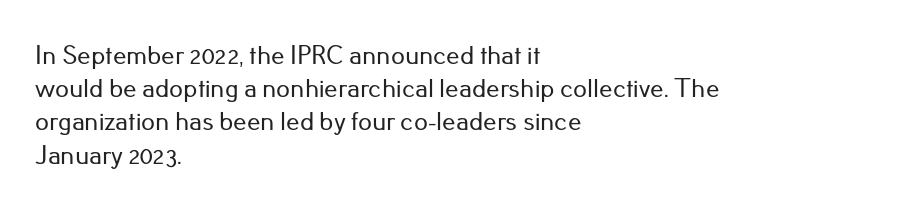
The image shows 27 px text type, upright; set left-aligned, line spacing 1.23x, normal letter spacing, not underlined.
